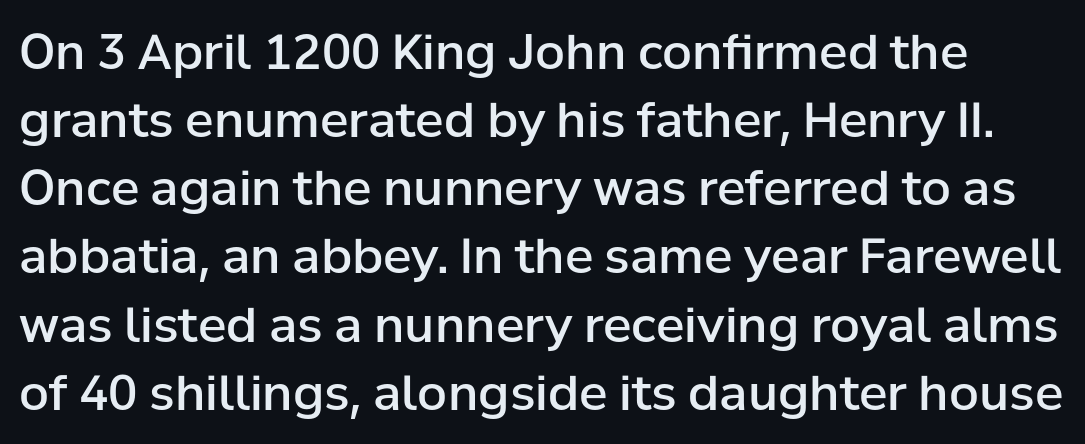
Q: Is the text bold? A: Semi-bold.
Q: Is the text italic (slanted)? A: No, it is upright.
Q: Is the typeface a serif or a sans-serif typeface? A: Sans-serif.
Q: Is the text underlined? A: No.
Q: Is the spacing between letters normal or unusually wide? A: Normal.
Q: Is the spacing between lines tight, normal or loose? A: Normal.
Q: Width (condensed, normal, or wide)? A: Normal.
Q: Stroke contrast? A: Low.
Q: x-height? A: Medium.
Q: Monospaced? A: No.
